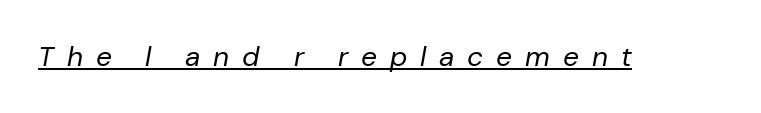
{"italic": "yes", "lean": "right", "slant_degrees": 10, "bold": "no", "weight": "regular", "width": "normal", "stroke_contrast": "low", "x_height": "medium", "monospaced": "no", "underline": "yes", "letter_spacing": "wide", "letter_spacing_em": 0.46, "glyph_px": 28}
